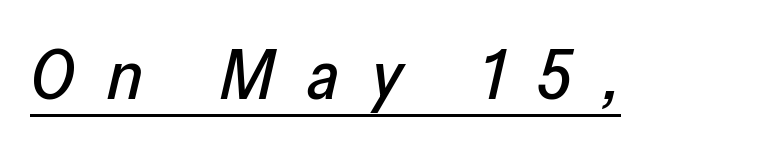
Is the type slanted? Yes — the strokes lean at a clear angle. Between one letter and the next there's a generous, obvious gap. Character widths vary here, with narrow letters taking less room than wide ones. Each line of the rendering has a horizontal stroke beneath the glyphs.
